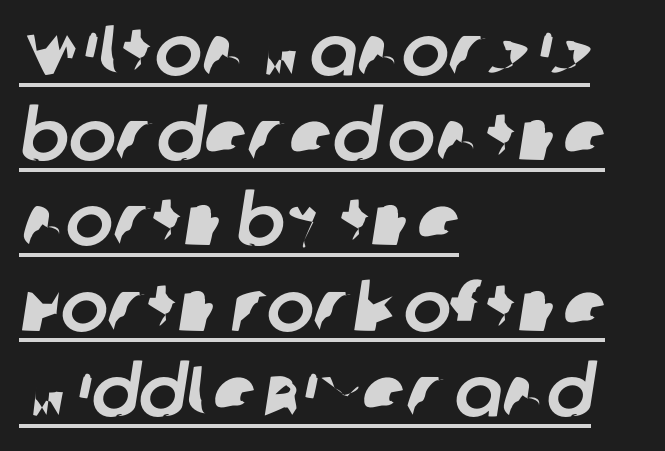
Do the characters align in a grid? No, the font is proportional. Serifs: no, the terminals of the letterforms are clean. Nothing unusual about the tracking: characters are spaced as the font intends. This is underlined copy, the kind a proofreader might mark for attention. Visually the block forms a straight wall on the left and a jagged coastline on the right.
